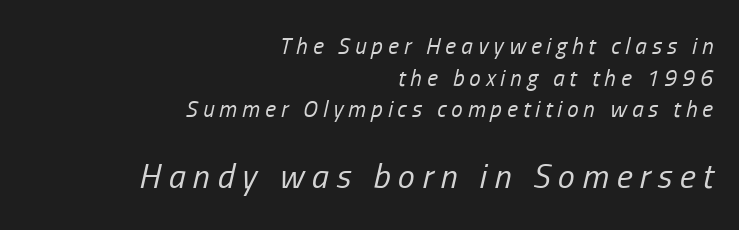
Whoever set this chose a conventional vertical rhythm. Style check: oblique. A typesetter would call this heavily tracked-out type. Unbolded letterforms with no extra heft.
